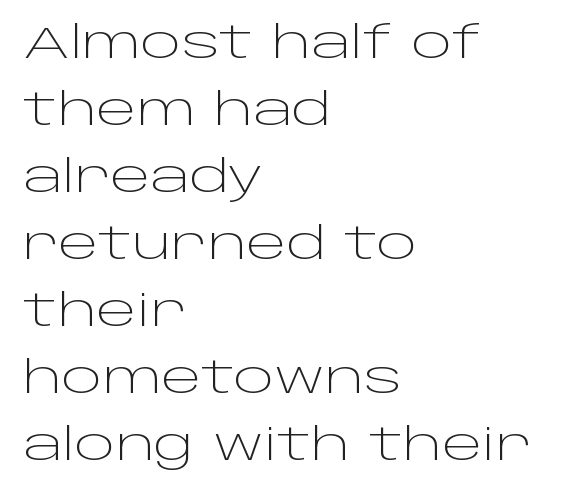
Q: Is the text bold? A: No.
Q: Is the text italic (slanted)? A: No, it is upright.
Q: Is the typeface a serif or a sans-serif typeface? A: Sans-serif.
Q: Is the text underlined? A: No.
Q: How is the paragraph aligned? A: Left-aligned.
Q: Is the spacing between letters normal or unusually wide? A: Normal.
Q: Is the spacing between lines tight, normal or loose? A: Normal.
Q: Width (condensed, normal, or wide)? A: Wide.
Q: Stroke contrast? A: Low.
Q: x-height? A: Large.
Q: Monospaced? A: No.
